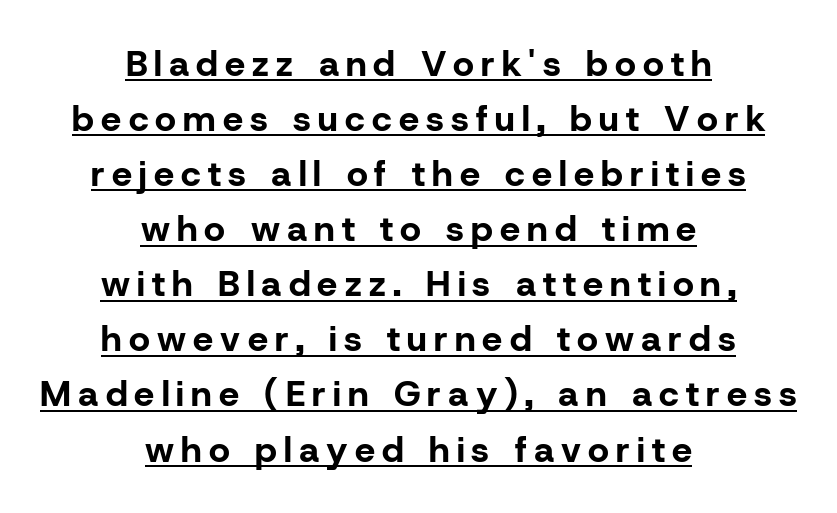
Q: Is the text bold? A: Yes.
Q: Is the text italic (slanted)? A: No, it is upright.
Q: Is the typeface a serif or a sans-serif typeface? A: Sans-serif.
Q: Is the text underlined? A: Yes.
Q: How is the paragraph aligned? A: Centered.
Q: Is the spacing between letters normal or unusually wide? A: Unusually wide.
Q: Is the spacing between lines tight, normal or loose? A: Normal.
Q: Width (condensed, normal, or wide)? A: Normal.
Q: Stroke contrast? A: Low.
Q: x-height? A: Medium.
Q: Monospaced? A: No.
